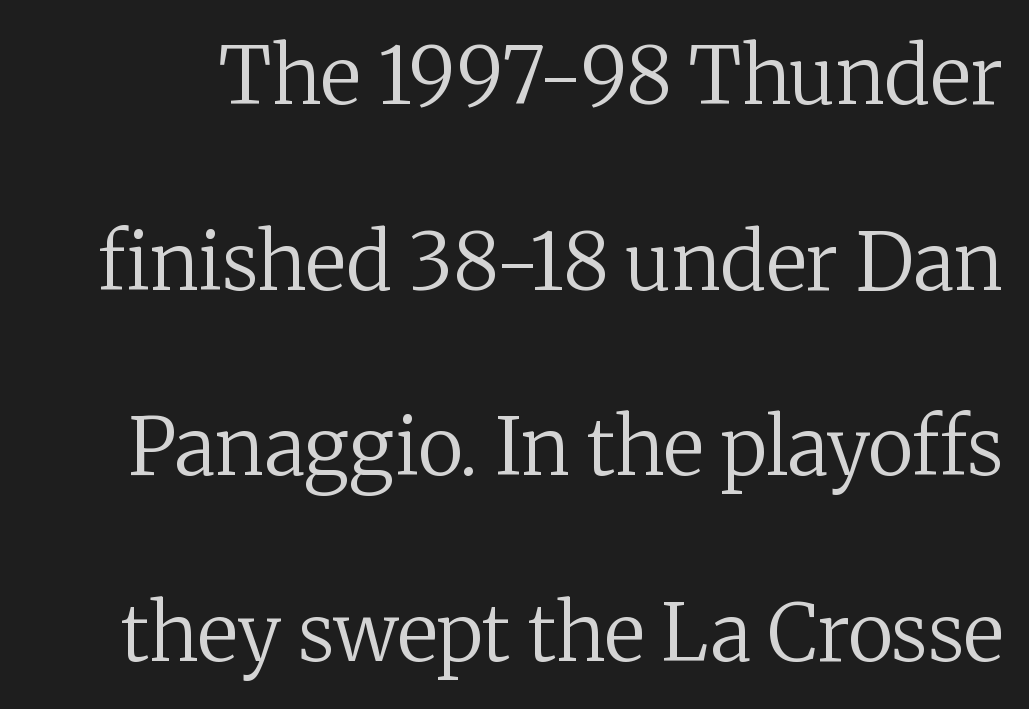
{"serif": "yes", "italic": "no", "bold": "no", "weight": "regular", "width": "normal", "stroke_contrast": "medium", "x_height": "medium", "monospaced": "no", "underline": "no", "line_spacing": "loose", "line_spacing_ratio": 2.35, "letter_spacing": "normal", "letter_spacing_em": 0.0, "glyph_px": 79}
